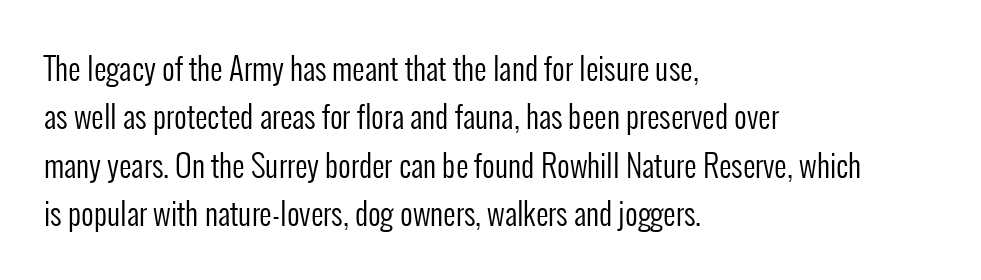
{"serif": "no", "italic": "no", "bold": "no", "weight": "regular", "width": "condensed", "stroke_contrast": "low", "x_height": "medium", "monospaced": "no", "underline": "no", "align": "left", "line_spacing": "normal", "line_spacing_ratio": 1.56, "letter_spacing": "normal", "letter_spacing_em": 0.0, "glyph_px": 31}
